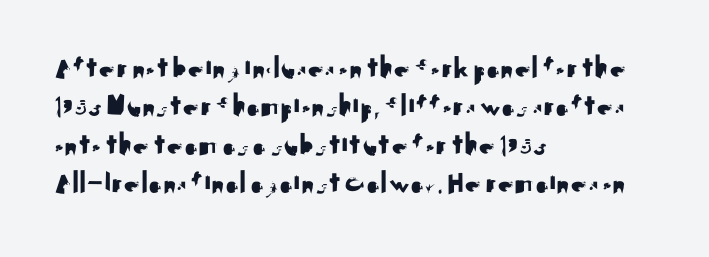
{"serif": "no", "italic": "no", "width": "normal", "stroke_contrast": "medium", "x_height": "small", "monospaced": "no", "underline": "no", "align": "left", "line_spacing_ratio": 1.2, "letter_spacing": "normal", "letter_spacing_em": 0.0, "glyph_px": 32}
